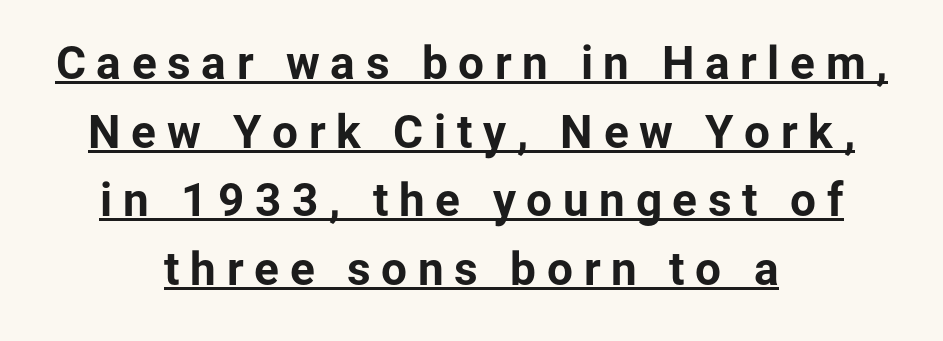
Q: Is the text bold? A: Yes.
Q: Is the text italic (slanted)? A: No, it is upright.
Q: Is the typeface a serif or a sans-serif typeface? A: Sans-serif.
Q: Is the text underlined? A: Yes.
Q: How is the paragraph aligned? A: Centered.
Q: Is the spacing between letters normal or unusually wide? A: Unusually wide.
Q: Is the spacing between lines tight, normal or loose? A: Normal.
Q: Width (condensed, normal, or wide)? A: Normal.
Q: Stroke contrast? A: Low.
Q: x-height? A: Medium.
Q: Monospaced? A: No.
